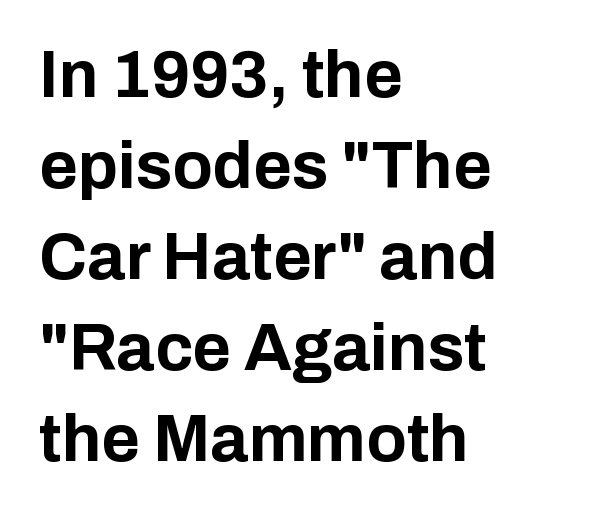
{"serif": "no", "italic": "no", "bold": "yes", "weight": "bold", "width": "normal", "stroke_contrast": "low", "x_height": "medium", "monospaced": "no", "underline": "no", "align": "left", "line_spacing": "normal", "line_spacing_ratio": 1.38, "letter_spacing": "normal", "letter_spacing_em": 0.0, "glyph_px": 66}
